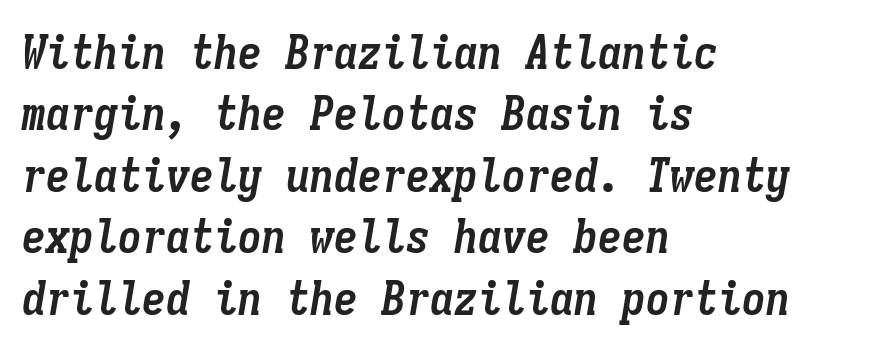
Honestly, there is no underline to notice here at all. You could count columns in this text — the font is strictly monospaced. What's the leading like? Ordinary, nothing unusual. The font's italic variant was chosen for this text.
